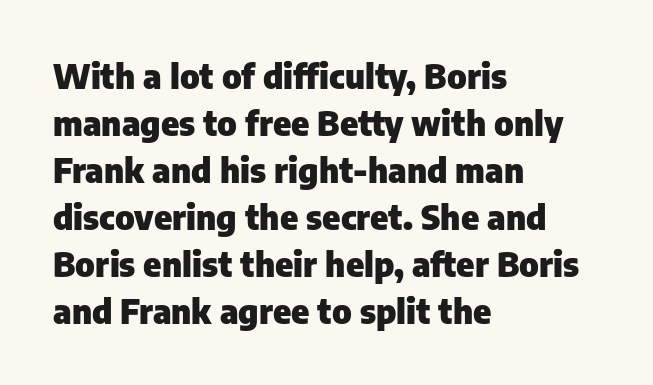
Heavy, bold letterforms. Nothing unusual about the tracking: characters are spaced as the font intends. The passage shown is typeset with a sans-serif family. This block has exactly the height ordinary leading produces. Horizontally, the lines are justified to the leading edge only. Unmarked baselines from the first word to the last.
